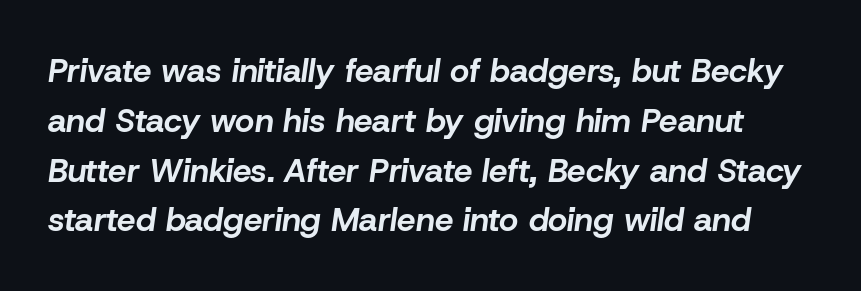
The image shows 33 px bold type, italic (leaning right); set normal line spacing (1.51x), normal letter spacing, not underlined; low stroke contrast and a medium x-height.
